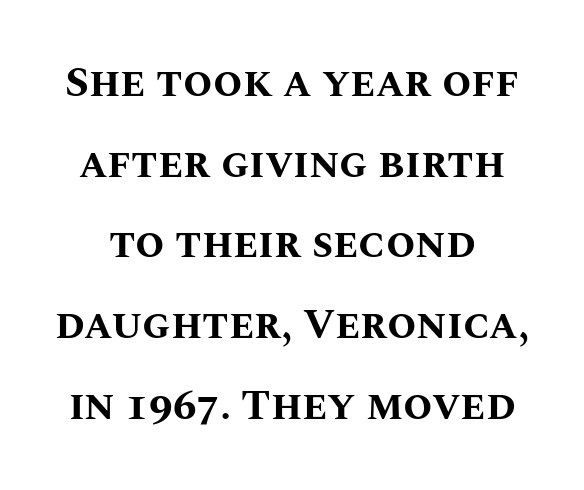
The image shows 42 px bold type, upright; set loose line spacing (1.92x), normal letter spacing, not underlined; medium stroke contrast and a large x-height.
